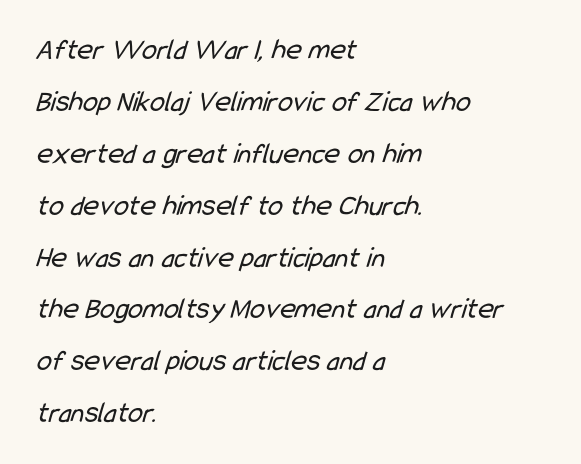
Q: Is the text bold? A: No.
Q: Is the typeface a serif or a sans-serif typeface? A: Sans-serif.
Q: Is the text underlined? A: No.
Q: How is the paragraph aligned? A: Left-aligned.
Q: Is the spacing between letters normal or unusually wide? A: Normal.
Q: Width (condensed, normal, or wide)? A: Condensed.
Q: Stroke contrast? A: Low.
Q: x-height? A: Medium.
Q: Monospaced? A: No.
